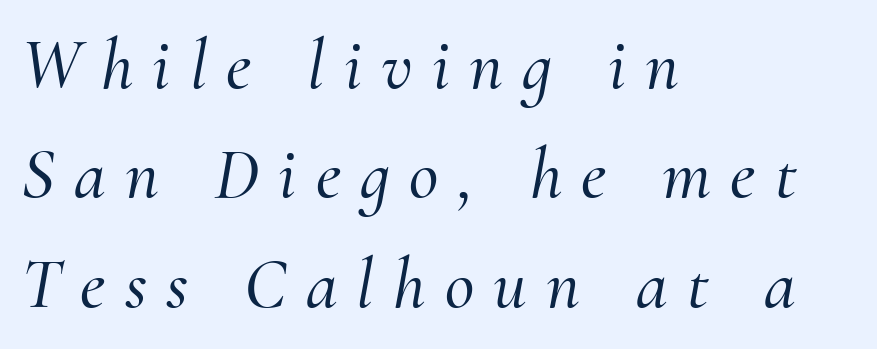
You can tell it's italic because the verticals aren't actually vertical. Reading down the column, the eye jumps a familiar distance to each next line. Think of a printed novel: that variable character pitch is what you see here. A student would call this left alignment; a typographer would say flush left, rag right. The string is rendered with underlining switched off. Letter spacing: wide.
